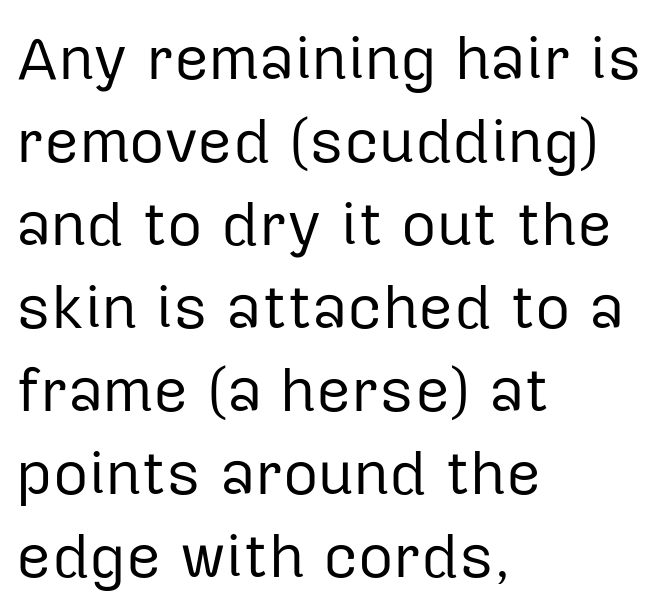
Q: Is the text bold? A: No.
Q: Is the text italic (slanted)? A: No, it is upright.
Q: Is the typeface a serif or a sans-serif typeface? A: Sans-serif.
Q: Is the text underlined? A: No.
Q: How is the paragraph aligned? A: Left-aligned.
Q: Is the spacing between letters normal or unusually wide? A: Normal.
Q: Is the spacing between lines tight, normal or loose? A: Normal.
Q: Width (condensed, normal, or wide)? A: Normal.
Q: Stroke contrast? A: Low.
Q: x-height? A: Medium.
Q: Monospaced? A: No.
